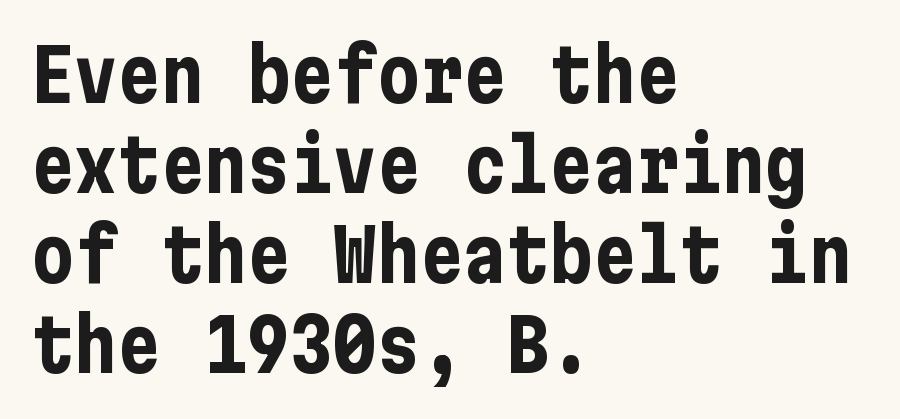
Each row of text sits above clean, open space. The letters stand straight up with perfectly vertical stems. Alignment: flush left. Nothing unusual about the tracking: characters are spaced as the font intends. These lines are composed in type without serifs. I'd describe the lettering as bold — thick and assertive.
